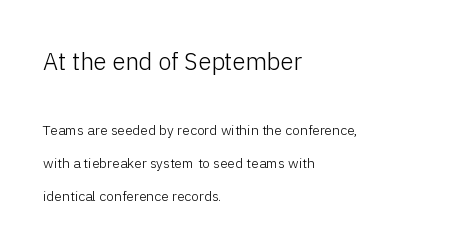
The image shows 24 px text type, upright; set left-aligned, loose line spacing (2.37x), normal letter spacing, not underlined; the first (top) block is 1.71x larger.
